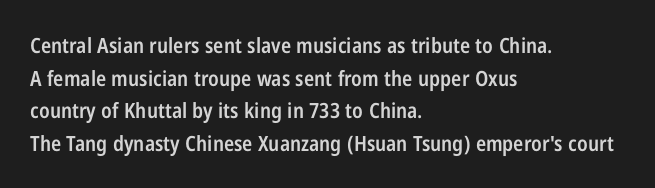
{"italic": "no", "bold": "semi", "underline": "no", "align": "left", "line_spacing": "normal", "line_spacing_ratio": 1.55, "letter_spacing": "normal", "letter_spacing_em": 0.0, "glyph_px": 21}
